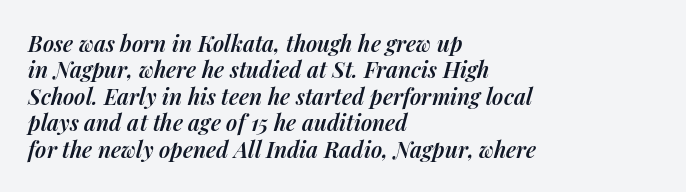
The image shows 22 px text type, italic (leaning right); set left-aligned, line spacing 1.2x, normal letter spacing, not underlined.
